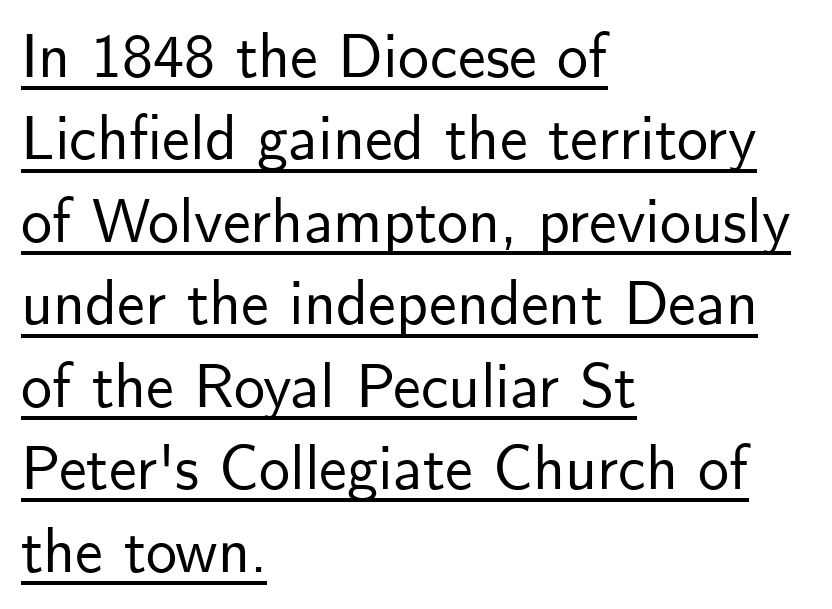
{"serif": "no", "italic": "no", "width": "normal", "stroke_contrast": "low", "x_height": "small", "monospaced": "no", "underline": "yes", "align": "left", "line_spacing": "normal", "line_spacing_ratio": 1.33, "letter_spacing": "normal", "letter_spacing_em": 0.0, "glyph_px": 62}
